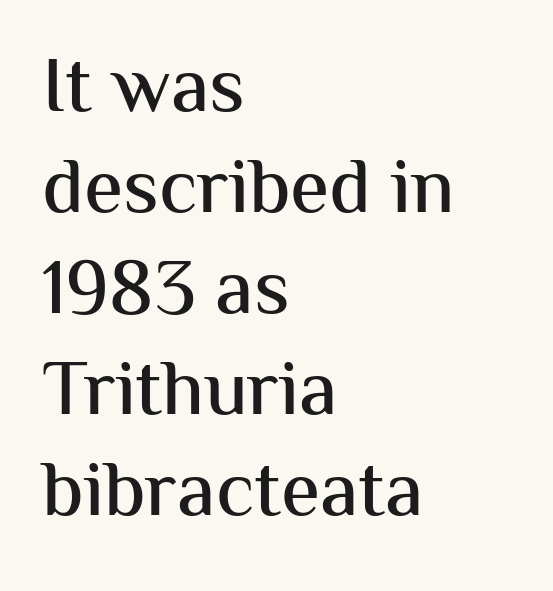
The image shows 79 px sans-serif type, upright; set left-aligned, normal line spacing (1.28x), normal letter spacing, not underlined; medium stroke contrast and a medium x-height.
